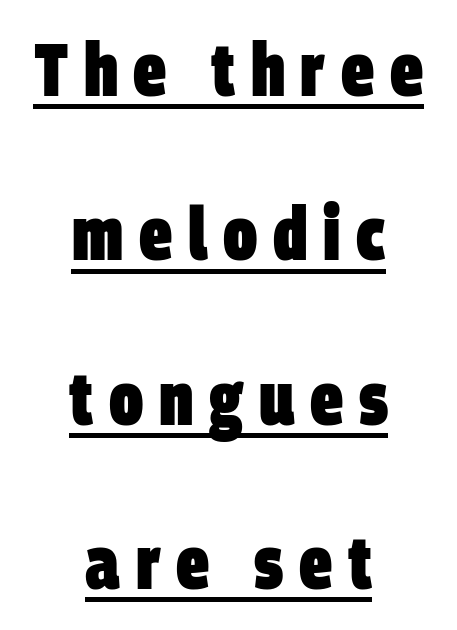
The image shows 74 px heavy, condensed sans-serif type; set centered, loose line spacing (2.22x), unusually wide letter spacing (+0.21 em), underlined; low stroke contrast and a large x-height.
